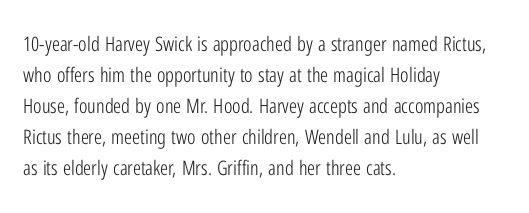
The image shows 20 px text type, upright; set left-aligned, normal line spacing (1.55x), normal letter spacing, not underlined.
